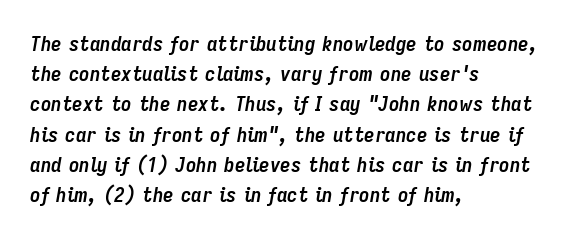
The characters look thick and weighty, a clear bold. Teacher's note: observe the even left margin — that is flush-left alignment. Honestly, the row spacing looks completely unremarkable. Lines of text with bare space underneath.
